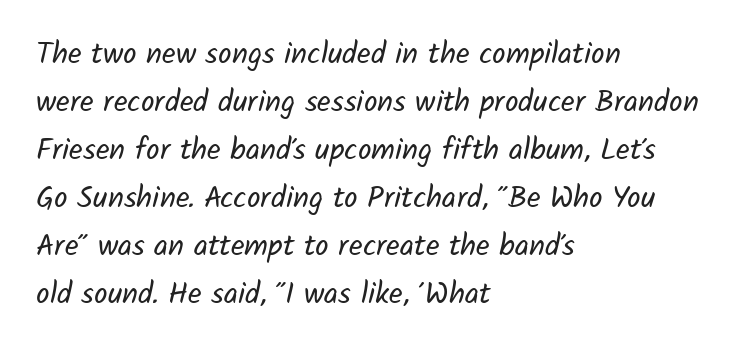
The image shows 30 px regular-weight sans-serif type; set left-aligned, normal line spacing (1.6x), normal letter spacing, not underlined; low stroke contrast and a medium x-height.
